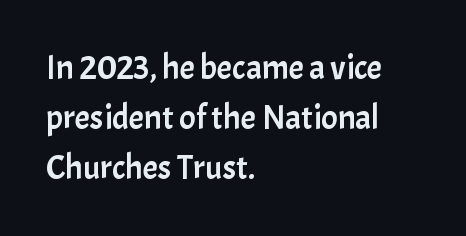
Lines of text with bare space underneath. One glance says typical: line gaps are just what's usual. Note the varied advance widths — an 'i' is clearly narrower than an 'm'. Style check: upright. The setting favours the left margin, as ordinary paragraphs usually do. Does extra space separate the letters? No, they use regular spacing.
